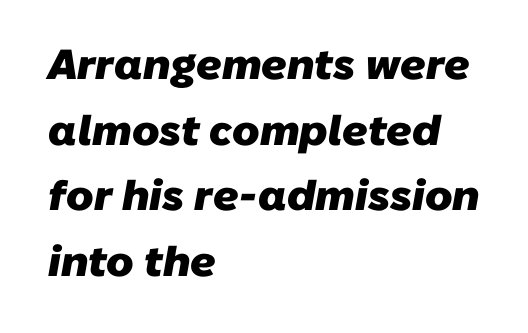
{"serif": "no", "bold": "yes", "weight": "heavy", "width": "normal", "stroke_contrast": "low", "x_height": "medium", "monospaced": "no", "underline": "no", "align": "left", "line_spacing": "normal", "line_spacing_ratio": 1.56, "letter_spacing": "normal", "letter_spacing_em": 0.0, "glyph_px": 42}
